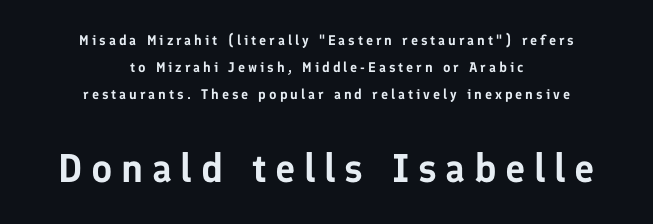
{"serif": "no", "italic": "no", "width": "normal", "stroke_contrast": "low", "x_height": "medium", "monospaced": "no", "underline": "no", "align": "center", "line_spacing": "loose", "line_spacing_ratio": 1.94, "letter_spacing": "wide", "letter_spacing_em": 0.21, "larger_block": "second", "size_ratio": 2.86, "glyph_px": 40}
